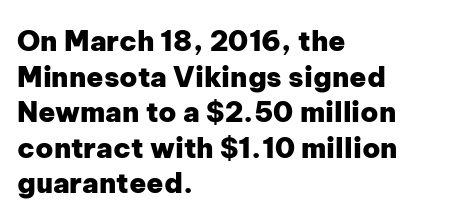
The characters look thick and weighty, a clear bold. Unlike a traditional serif, this face leaves its strokes unadorned. The font's upright variant was chosen for this text. The face used here is proportionally spaced, like ordinary book or web type. Glyph-to-glyph distance matches everyday printed text.
